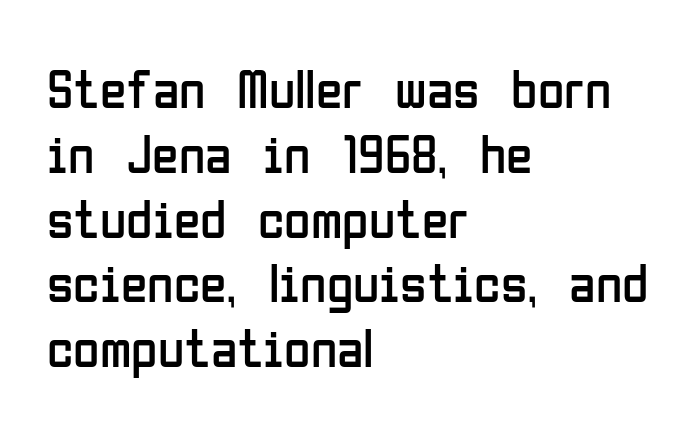
The image shows 54 px regular-weight, condensed sans-serif type, upright; set left-aligned, line spacing 1.2x, normal letter spacing, not underlined; low stroke contrast and a medium x-height.
